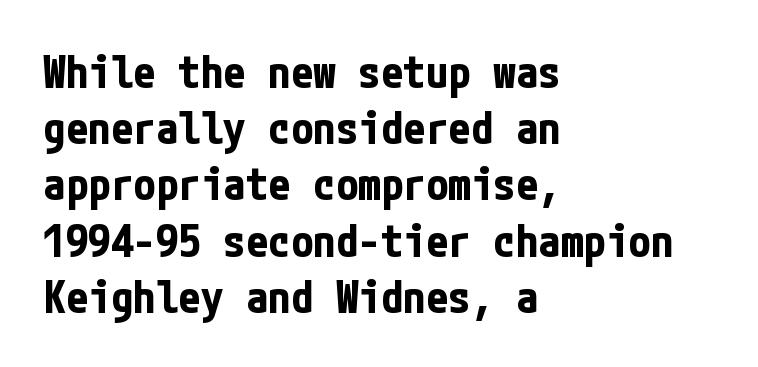
The image shows 45 px bold, condensed sans-serif type, upright; set left-aligned, normal line spacing (1.25x), normal letter spacing, not underlined; low stroke contrast and a medium x-height.
